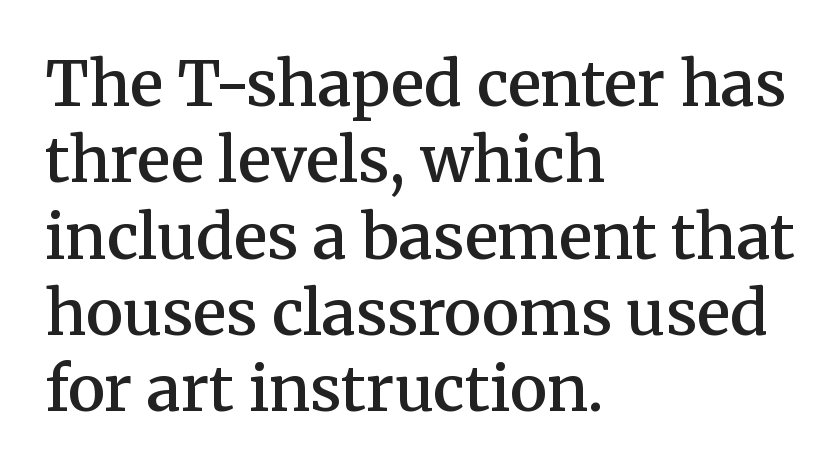
{"serif": "yes", "italic": "no", "bold": "semi", "weight": "semibold", "width": "normal", "stroke_contrast": "medium", "x_height": "medium", "monospaced": "no", "underline": "no", "align": "left", "line_spacing_ratio": 1.23, "letter_spacing": "normal", "letter_spacing_em": 0.0, "glyph_px": 62}
